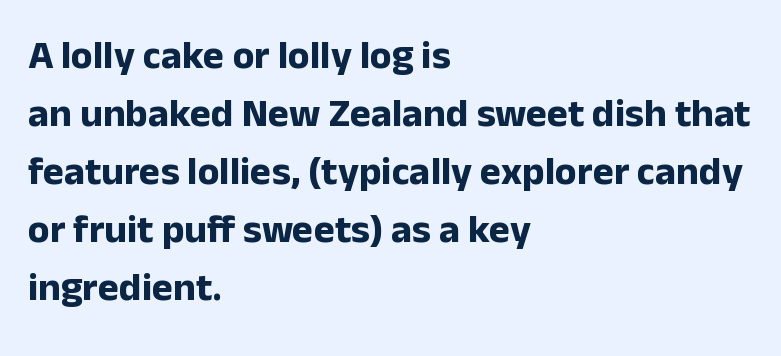
The image shows 40 px bold sans-serif type, upright; set left-aligned, normal line spacing (1.45x), normal letter spacing, not underlined; low stroke contrast and a medium x-height.
